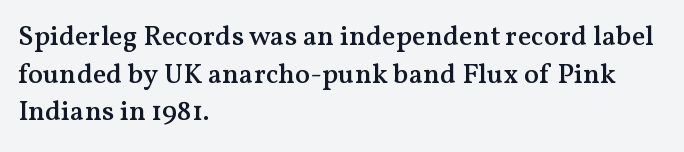
Q: Is the text bold? A: Semi-bold.
Q: Is the text italic (slanted)? A: No, it is upright.
Q: Is the typeface a serif or a sans-serif typeface? A: Serif.
Q: Is the text underlined? A: No.
Q: How is the paragraph aligned? A: Left-aligned.
Q: Is the spacing between letters normal or unusually wide? A: Normal.
Q: Is the spacing between lines tight, normal or loose? A: Normal.
Q: Width (condensed, normal, or wide)? A: Normal.
Q: Stroke contrast? A: Medium.
Q: x-height? A: Medium.
Q: Monospaced? A: No.
